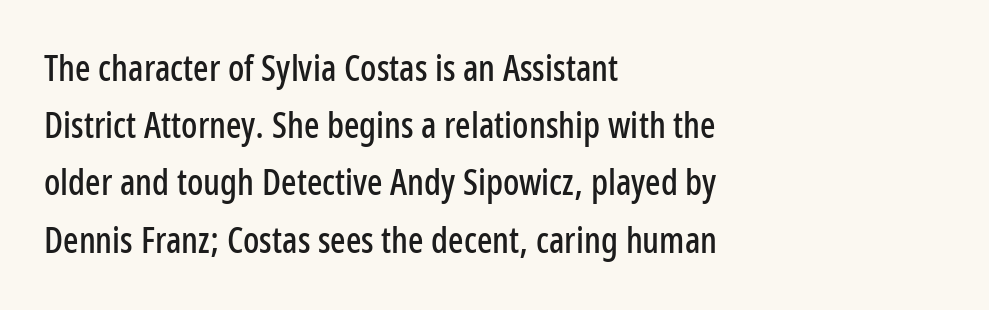
{"serif": "no", "italic": "no", "width": "condensed", "stroke_contrast": "low", "x_height": "medium", "monospaced": "no", "underline": "no", "align": "left", "line_spacing": "normal", "line_spacing_ratio": 1.59, "letter_spacing": "normal", "letter_spacing_em": 0.0, "glyph_px": 36}
